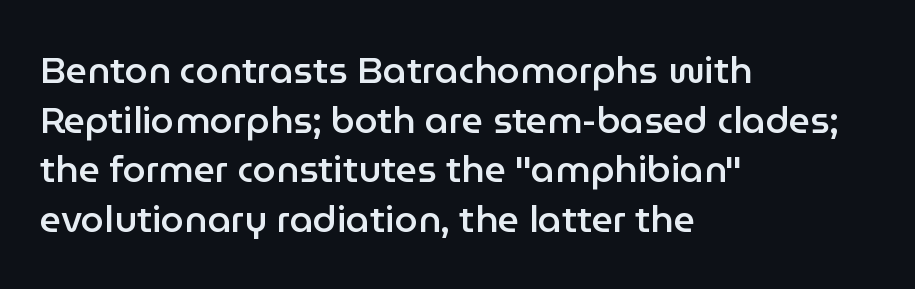
{"serif": "no", "italic": "no", "bold": "semi", "weight": "semibold", "width": "normal", "stroke_contrast": "low", "x_height": "medium", "monospaced": "no", "underline": "no", "align": "left", "line_spacing": "normal", "line_spacing_ratio": 1.34, "letter_spacing": "normal", "letter_spacing_em": 0.0, "glyph_px": 37}
